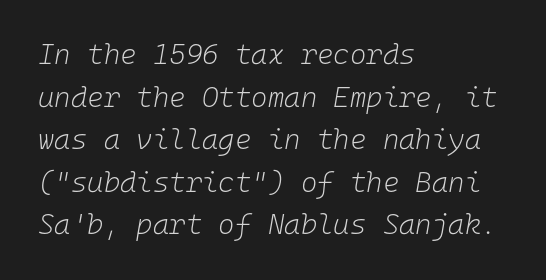
Q: Is the text bold? A: No.
Q: Is the text italic (slanted)? A: Yes, it leans right by about 10 degrees.
Q: Is the text underlined? A: No.
Q: How is the paragraph aligned? A: Left-aligned.
Q: Is the spacing between letters normal or unusually wide? A: Normal.
Q: Is the spacing between lines tight, normal or loose? A: Normal.
Q: Width (condensed, normal, or wide)? A: Normal.
Q: Stroke contrast? A: Low.
Q: x-height? A: Medium.
Q: Monospaced? A: Yes.
